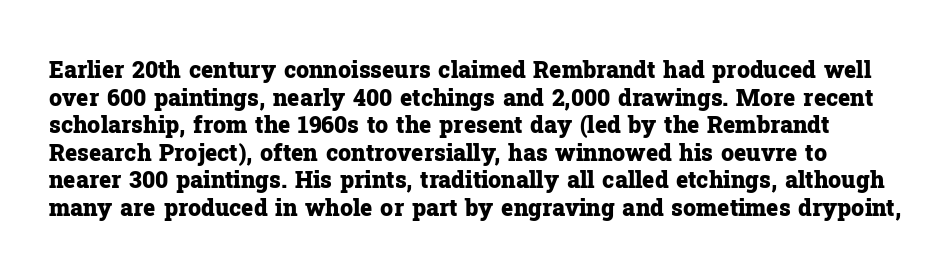
The image shows 23 px bold type, upright; set line spacing 1.2x, normal letter spacing, not underlined.
